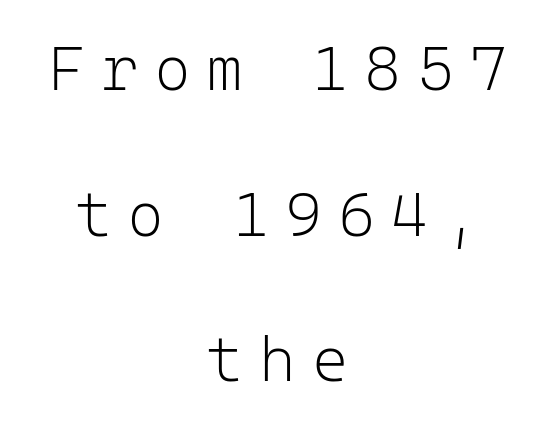
{"serif": "no", "italic": "no", "bold": "no", "weight": "light", "width": "normal", "stroke_contrast": "low", "x_height": "medium", "monospaced": "yes", "underline": "no", "align": "center", "line_spacing": "loose", "line_spacing_ratio": 2.31, "letter_spacing": "wide", "letter_spacing_em": 0.25, "glyph_px": 63}
